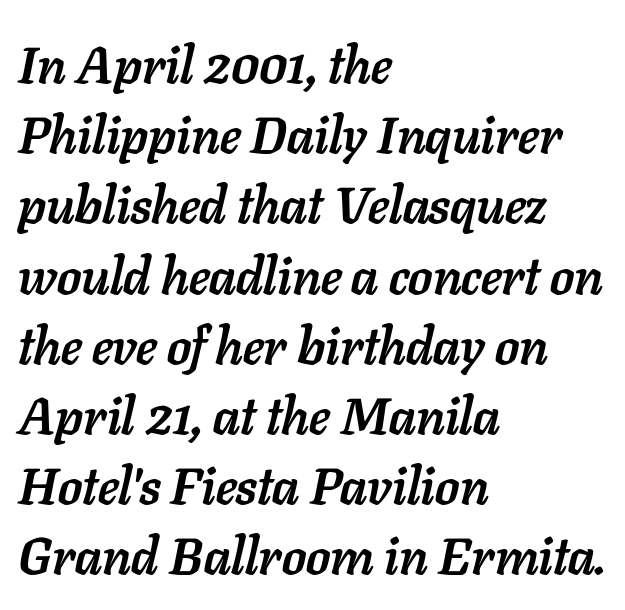
The image shows 52 px semibold type, italic (leaning right); set left-aligned, normal line spacing (1.35x), normal letter spacing, not underlined; low stroke contrast and a medium x-height.
